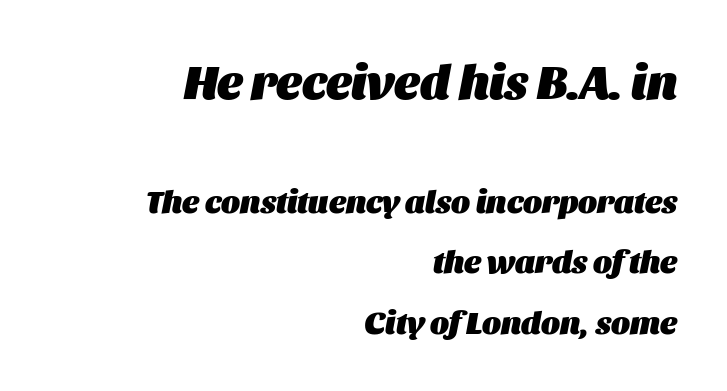
Q: Is the text bold? A: Yes.
Q: Is the text italic (slanted)? A: Yes, it leans right by about 11 degrees.
Q: Is the text underlined? A: No.
Q: How is the paragraph aligned? A: Right-aligned.
Q: Is the spacing between letters normal or unusually wide? A: Normal.
Q: Is the spacing between lines tight, normal or loose? A: Loose.
Q: Which block of text is set in a larger size, the first (top) or the second (bottom)? A: The first (top) one.
Q: Width (condensed, normal, or wide)? A: Normal.
Q: Stroke contrast? A: Medium.
Q: x-height? A: Large.
Q: Monospaced? A: No.
